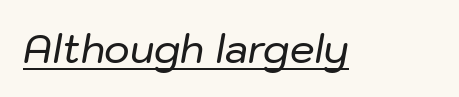
There's an unmistakable incline to the writing here. The horizontal fit of the characters is conventional and even. Is there an underline? Yes — a line sits under the letters. Spacing verdict: proportional, widths tailored to each character.
